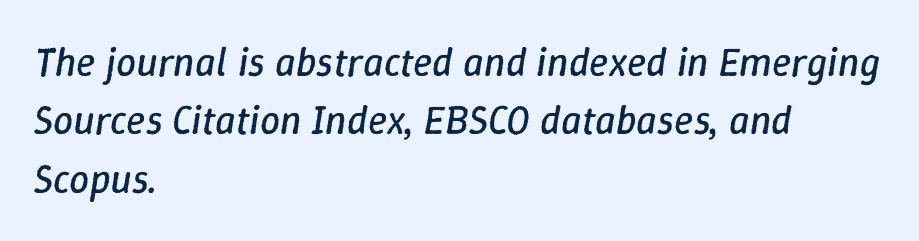
{"italic": "yes", "lean": "right", "slant_degrees": 9, "bold": "no", "weight": "regular", "width": "normal", "stroke_contrast": "low", "x_height": "medium", "monospaced": "no", "underline": "no", "align": "left", "line_spacing": "normal", "line_spacing_ratio": 1.46, "letter_spacing": "normal", "letter_spacing_em": 0.0, "glyph_px": 40}
